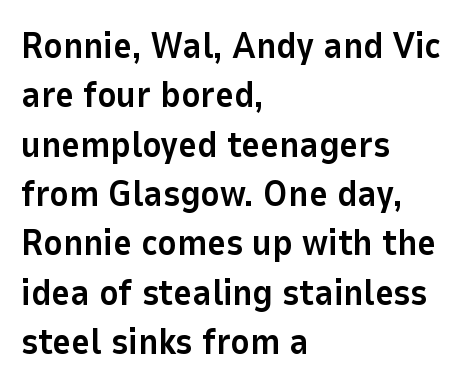
Q: Is the text bold? A: Yes.
Q: Is the text italic (slanted)? A: No, it is upright.
Q: Is the typeface a serif or a sans-serif typeface? A: Sans-serif.
Q: Is the text underlined? A: No.
Q: How is the paragraph aligned? A: Left-aligned.
Q: Is the spacing between letters normal or unusually wide? A: Normal.
Q: Is the spacing between lines tight, normal or loose? A: Normal.
Q: Width (condensed, normal, or wide)? A: Normal.
Q: Stroke contrast? A: Low.
Q: x-height? A: Medium.
Q: Monospaced? A: No.
